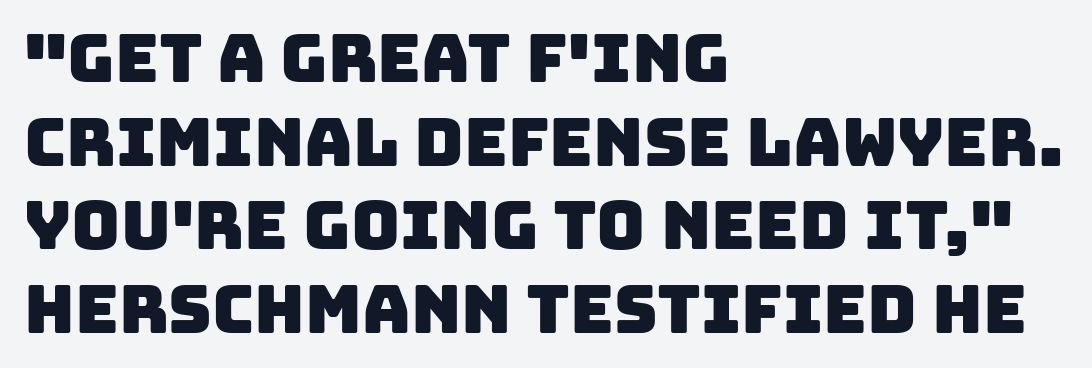
The image shows 67 px sans-serif type; set left-aligned, normal line spacing (1.25x), normal letter spacing, not underlined; low stroke contrast and a large x-height.
